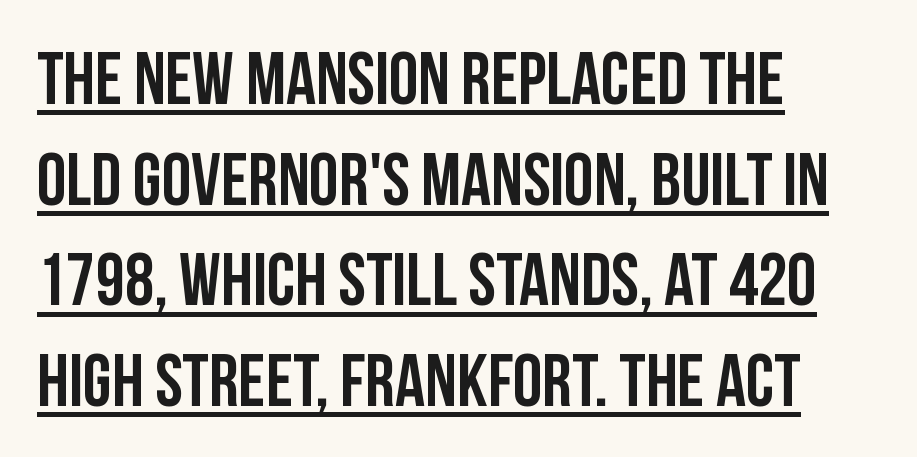
Q: Is the text italic (slanted)? A: No, it is upright.
Q: Is the typeface a serif or a sans-serif typeface? A: Sans-serif.
Q: Is the text underlined? A: Yes.
Q: How is the paragraph aligned? A: Left-aligned.
Q: Is the spacing between letters normal or unusually wide? A: Normal.
Q: Is the spacing between lines tight, normal or loose? A: Normal.
Q: Width (condensed, normal, or wide)? A: Condensed.
Q: Stroke contrast? A: Low.
Q: x-height? A: Large.
Q: Monospaced? A: No.
